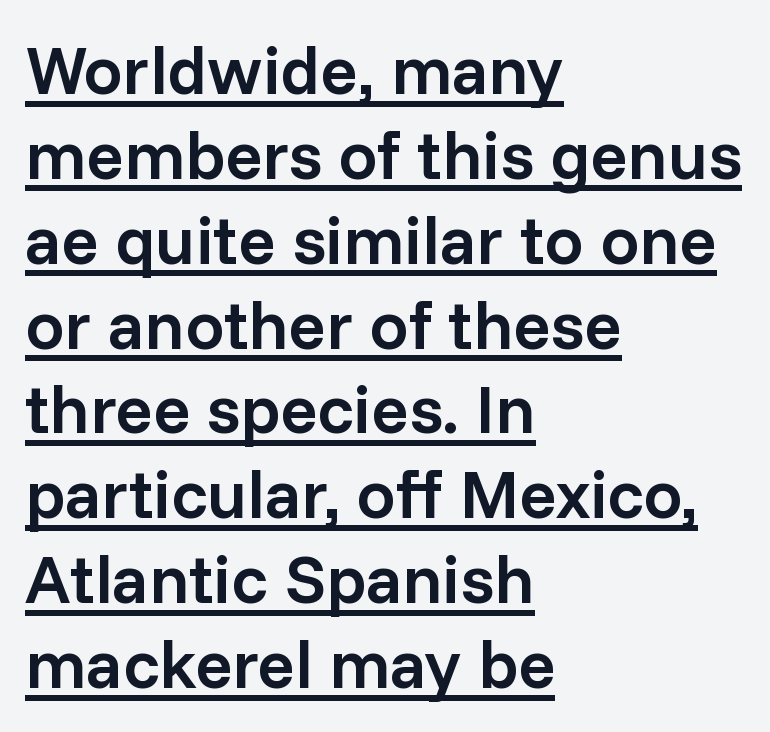
{"serif": "no", "italic": "no", "bold": "semi", "weight": "semibold", "width": "normal", "stroke_contrast": "low", "x_height": "medium", "monospaced": "no", "underline": "yes", "align": "left", "line_spacing_ratio": 1.23, "letter_spacing": "normal", "letter_spacing_em": 0.0, "glyph_px": 69}
